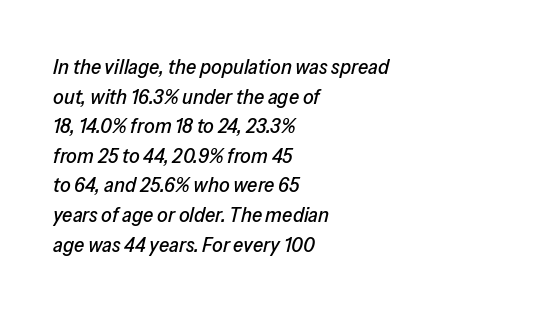
{"italic": "yes", "lean": "right", "slant_degrees": 13, "underline": "no", "align": "left", "line_spacing": "normal", "line_spacing_ratio": 1.41, "letter_spacing": "normal", "letter_spacing_em": 0.0, "glyph_px": 21}
